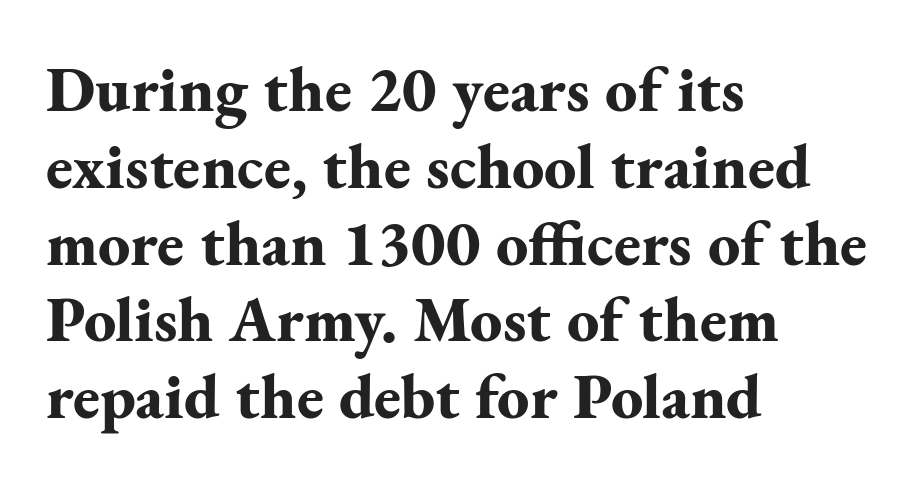
{"serif": "yes", "italic": "no", "bold": "yes", "weight": "bold", "width": "normal", "stroke_contrast": "medium", "x_height": "small", "monospaced": "no", "underline": "no", "align": "left", "line_spacing_ratio": 1.2, "letter_spacing": "normal", "letter_spacing_em": 0.0, "glyph_px": 64}
